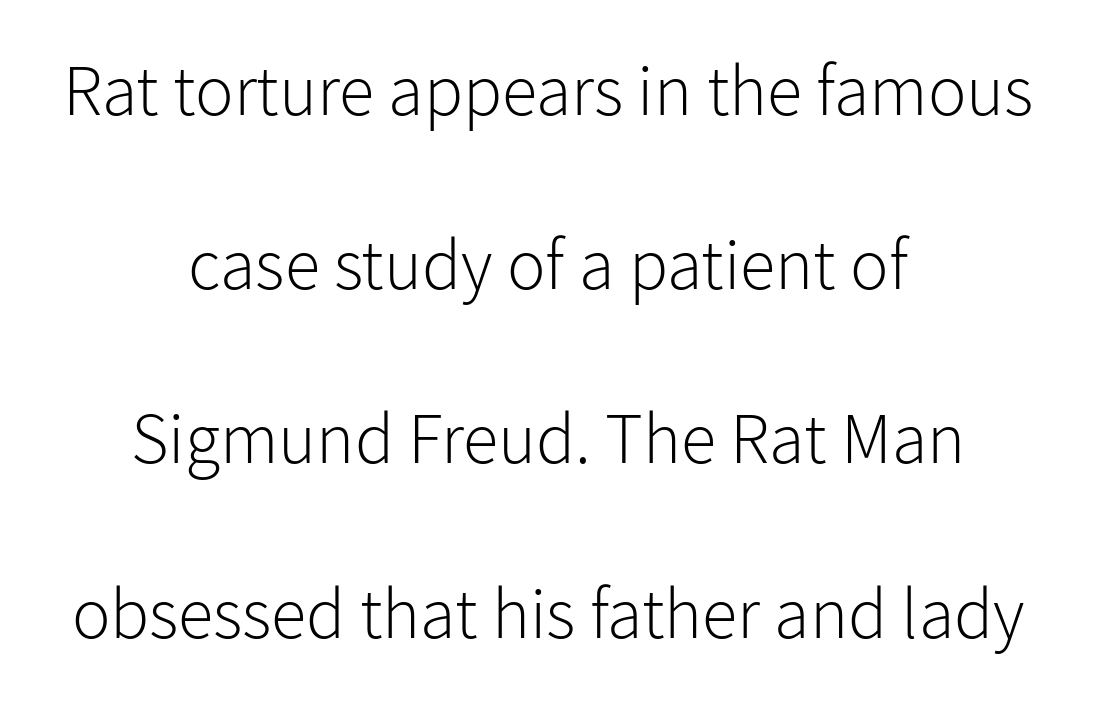
Q: Is the text bold? A: No.
Q: Is the text italic (slanted)? A: No, it is upright.
Q: Is the typeface a serif or a sans-serif typeface? A: Sans-serif.
Q: Is the text underlined? A: No.
Q: How is the paragraph aligned? A: Centered.
Q: Is the spacing between letters normal or unusually wide? A: Normal.
Q: Is the spacing between lines tight, normal or loose? A: Loose.
Q: Width (condensed, normal, or wide)? A: Normal.
Q: Stroke contrast? A: Low.
Q: x-height? A: Medium.
Q: Monospaced? A: No.
